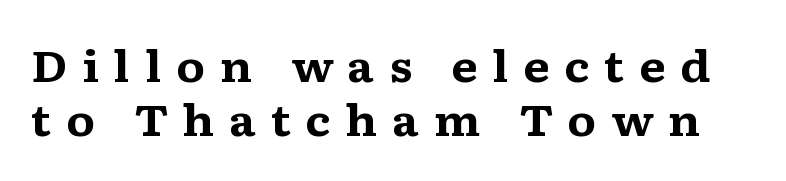
Q: Is the text bold? A: Yes.
Q: Is the text italic (slanted)? A: No, it is upright.
Q: Is the typeface a serif or a sans-serif typeface? A: Serif.
Q: Is the text underlined? A: No.
Q: Is the spacing between letters normal or unusually wide? A: Unusually wide.
Q: Is the spacing between lines tight, normal or loose? A: Normal.
Q: Width (condensed, normal, or wide)? A: Wide.
Q: Stroke contrast? A: Medium.
Q: x-height? A: Medium.
Q: Monospaced? A: No.
